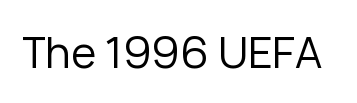
The glyphs in this specimen are sans serif. This is roman type, the default non-slanted kind. Stems and bowls with no extra thickness — not bold. Honestly, the letter spacing is just normal — you wouldn't notice it. The face used here is proportionally spaced, like ordinary book or web type.
